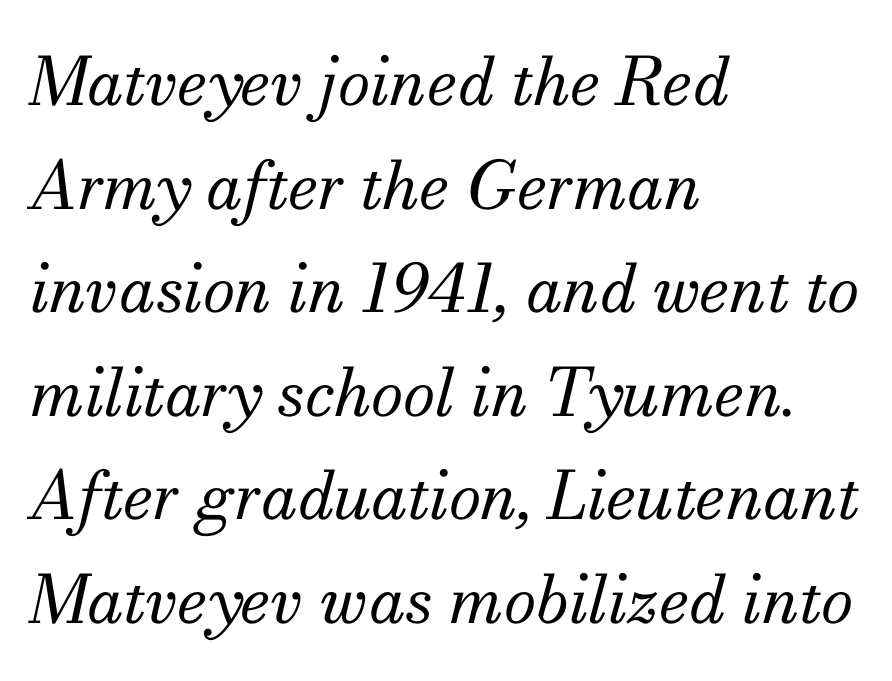
{"serif": "yes", "italic": "yes", "lean": "right", "slant_degrees": 13, "bold": "no", "weight": "regular", "width": "normal", "stroke_contrast": "medium", "x_height": "small", "monospaced": "no", "underline": "no", "align": "left", "line_spacing": "normal", "line_spacing_ratio": 1.57, "letter_spacing": "normal", "letter_spacing_em": 0.0, "glyph_px": 66}
